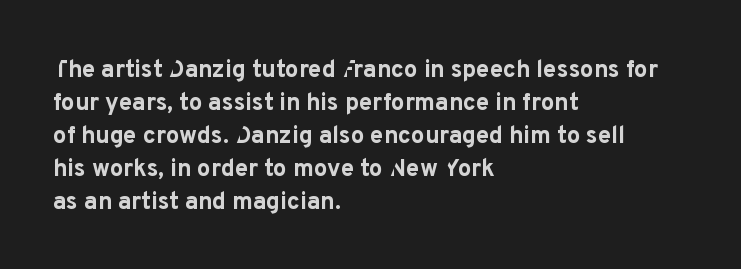
The tracking reads as untouched default to a designer's eye. Check the space under the baseline: it is left empty. The letters stand straight up with perfectly vertical stems. Each line starts at the same left margin while the right side varies. Weight check: bold — yes, fully. These lines sit exactly where default settings would place them.
